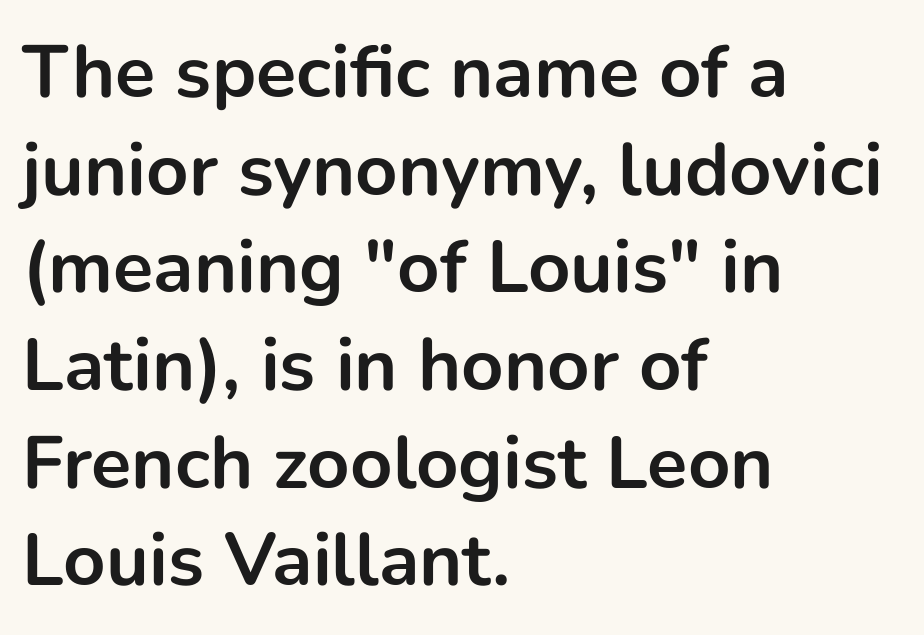
The image shows 74 px bold sans-serif type, upright; set left-aligned, normal line spacing (1.32x), normal letter spacing, not underlined; low stroke contrast and a medium x-height.
